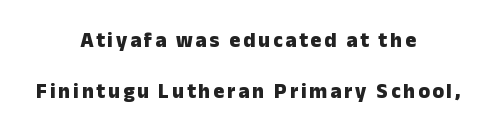
{"italic": "no", "bold": "yes", "underline": "no", "align": "center", "line_spacing": "loose", "line_spacing_ratio": 2.44, "glyph_px": 21}
